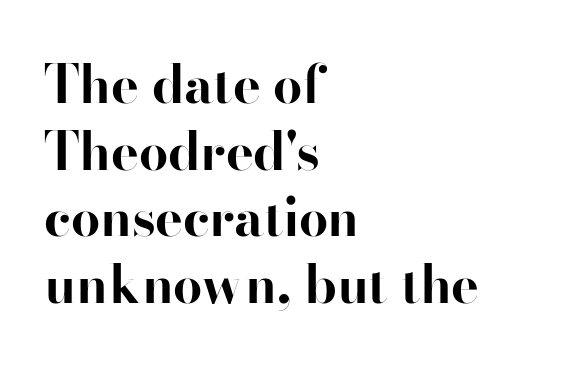
{"serif": "yes", "italic": "no", "bold": "yes", "weight": "bold", "width": "normal", "stroke_contrast": "high", "x_height": "small", "monospaced": "no", "underline": "no", "align": "left", "line_spacing": "normal", "line_spacing_ratio": 1.28, "letter_spacing": "normal", "letter_spacing_em": 0.0, "glyph_px": 52}
